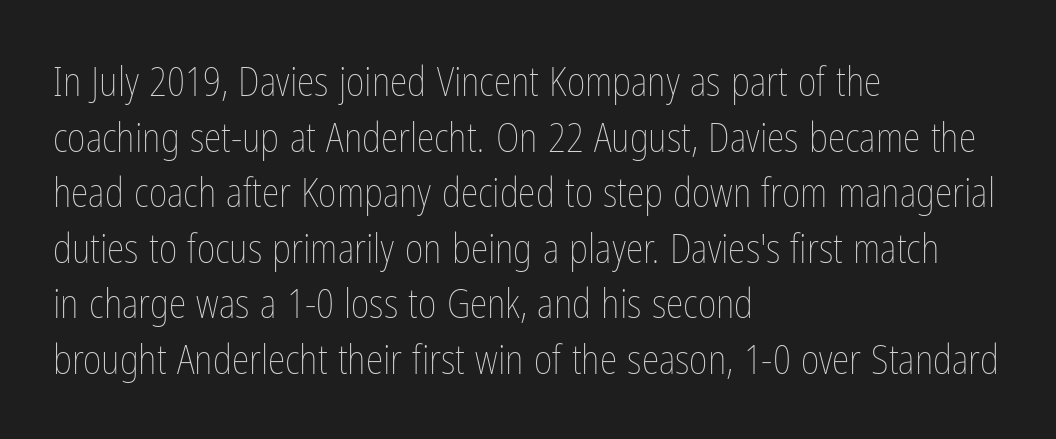
Q: Is the text bold? A: No.
Q: Is the text italic (slanted)? A: No, it is upright.
Q: Is the text underlined? A: No.
Q: How is the paragraph aligned? A: Left-aligned.
Q: Is the spacing between letters normal or unusually wide? A: Normal.
Q: Is the spacing between lines tight, normal or loose? A: Normal.
Q: Width (condensed, normal, or wide)? A: Condensed.
Q: Stroke contrast? A: Low.
Q: x-height? A: Medium.
Q: Monospaced? A: No.
